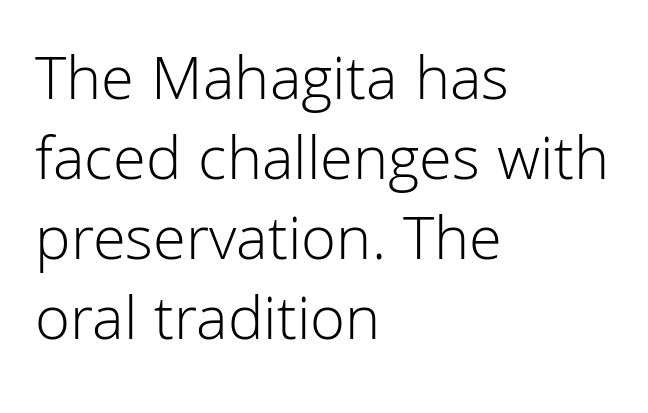
Q: Is the text bold? A: No.
Q: Is the text italic (slanted)? A: No, it is upright.
Q: Is the typeface a serif or a sans-serif typeface? A: Sans-serif.
Q: Is the text underlined? A: No.
Q: How is the paragraph aligned? A: Left-aligned.
Q: Is the spacing between letters normal or unusually wide? A: Normal.
Q: Is the spacing between lines tight, normal or loose? A: Normal.
Q: Width (condensed, normal, or wide)? A: Normal.
Q: Stroke contrast? A: Low.
Q: x-height? A: Medium.
Q: Monospaced? A: No.
